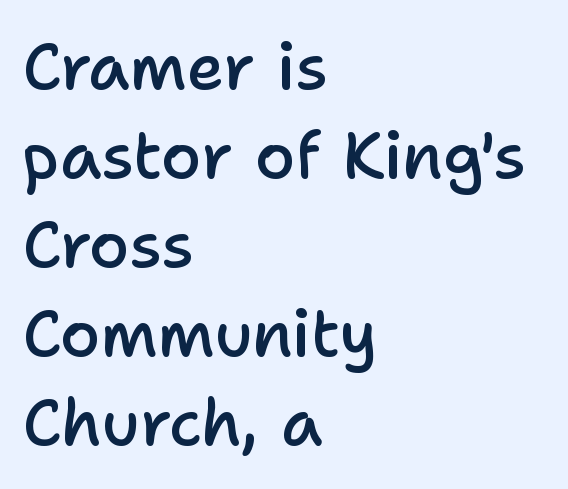
The image shows 65 px semibold sans-serif type, upright; set left-aligned, normal line spacing (1.37x), normal letter spacing, not underlined; low stroke contrast and a medium x-height.
